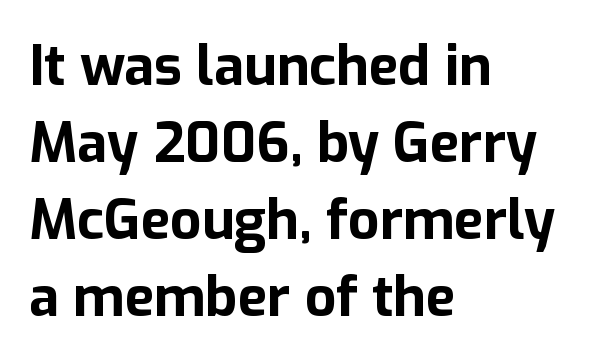
Each new line begins a customary step beneath the previous one. The sample has been set heavy, in full bold. A roman cut, with each character standing at attention. What kind of face is this? One without serifs — a sans.
